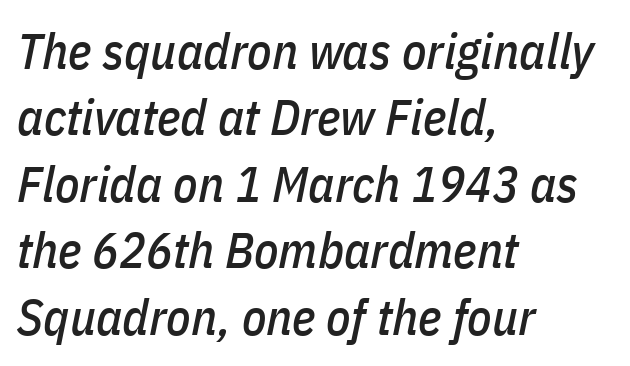
Reading down the column, the eye jumps a familiar distance to each next line. Layout note: lines flush left. Decoration check: the copy has no underline. Glyph-to-glyph distance matches everyday printed text. An italicized treatment has been applied to the whole sample. Proportional: the letters do not fall into vertical columns.
